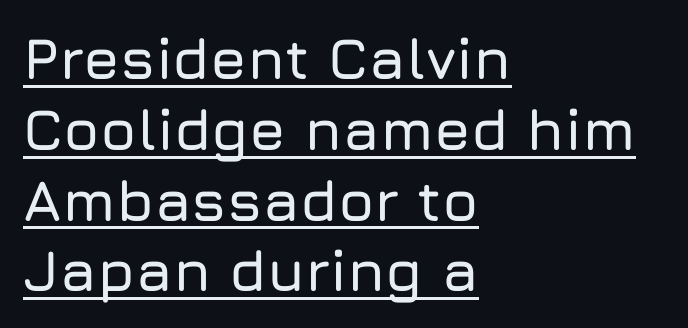
There is no visible air inserted between adjacent glyphs. Students, observe the line beneath the letters — that is underlining. Examine the stroke ends and you'll find no serifs. The compositor pushed each line to the left boundary. Designer's note — italics off, roman on.
